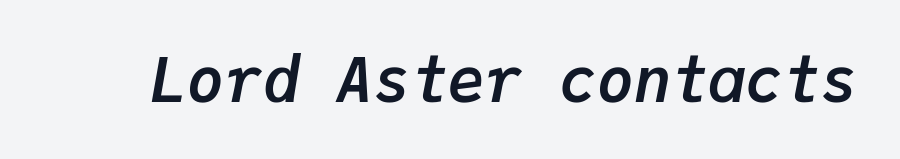
{"italic": "yes", "lean": "right", "slant_degrees": 9, "bold": "yes", "weight": "semibold", "width": "normal", "stroke_contrast": "low", "x_height": "medium", "monospaced": "yes", "underline": "no", "letter_spacing": "normal", "letter_spacing_em": 0.0, "glyph_px": 62}
